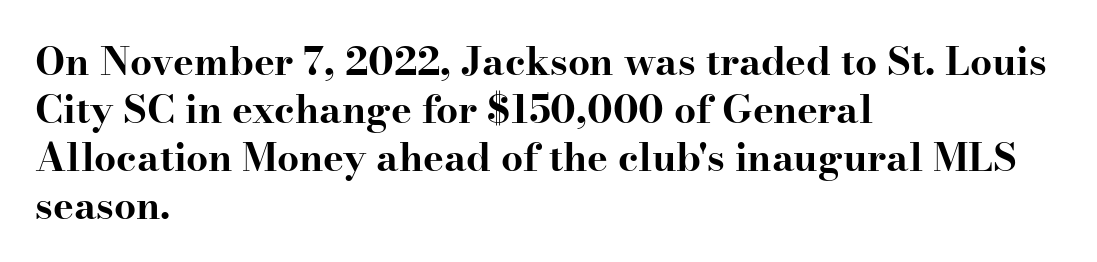
The image shows 39 px bold, wide serif type, upright; set left-aligned, line spacing 1.23x, normal letter spacing, not underlined; high stroke contrast and a small x-height.
